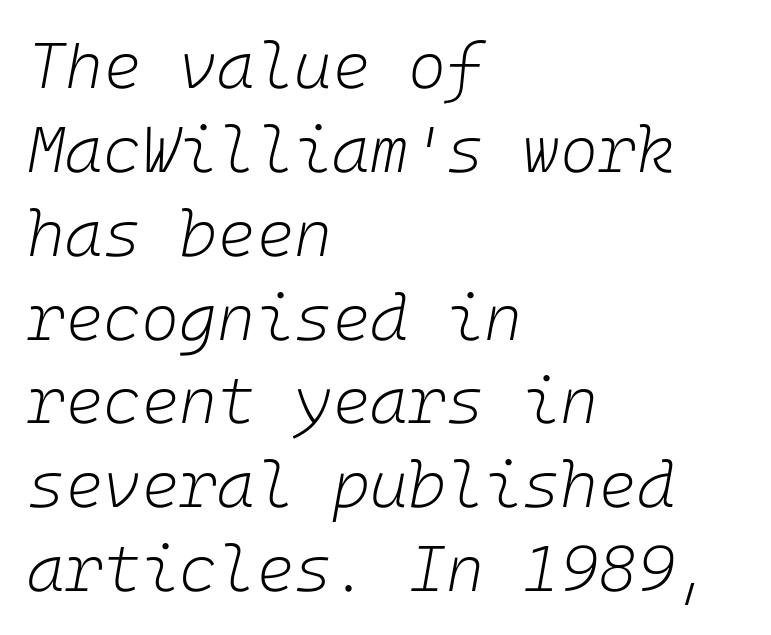
Q: Is the text bold? A: No.
Q: Is the text italic (slanted)? A: Yes, it leans right by about 10 degrees.
Q: Is the text underlined? A: No.
Q: How is the paragraph aligned? A: Left-aligned.
Q: Is the spacing between letters normal or unusually wide? A: Normal.
Q: Is the spacing between lines tight, normal or loose? A: Normal.
Q: Width (condensed, normal, or wide)? A: Normal.
Q: Stroke contrast? A: Low.
Q: x-height? A: Medium.
